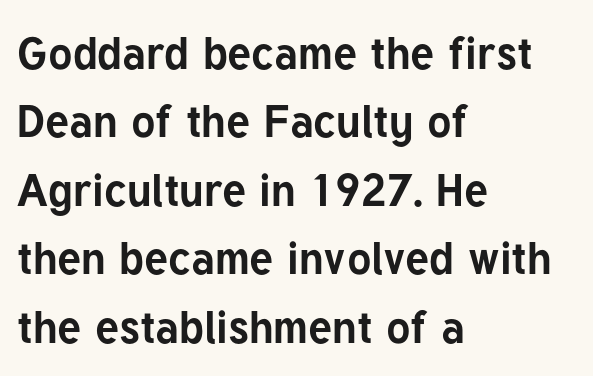
The image shows 45 px bold sans-serif type, upright; set left-aligned, normal line spacing (1.52x), normal letter spacing, not underlined; low stroke contrast and a medium x-height.
